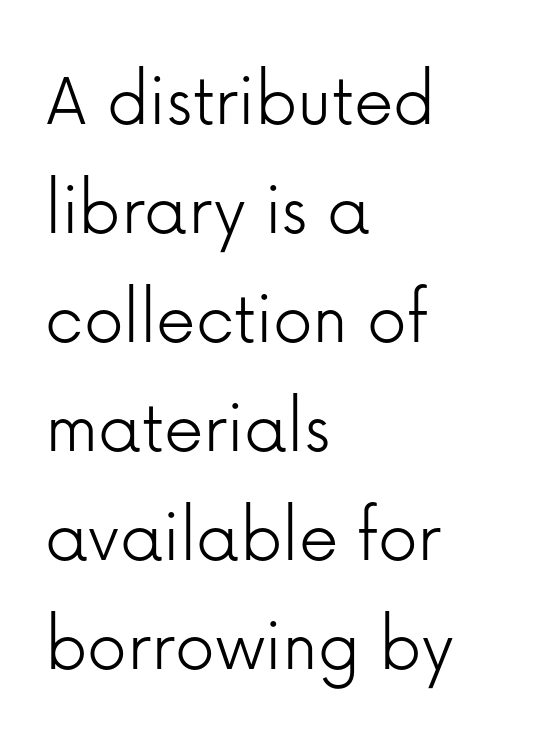
{"serif": "no", "italic": "no", "bold": "no", "weight": "light", "width": "normal", "stroke_contrast": "low", "x_height": "medium", "monospaced": "no", "underline": "no", "align": "left", "line_spacing": "normal", "line_spacing_ratio": 1.38, "letter_spacing": "normal", "letter_spacing_em": 0.0, "glyph_px": 79}
